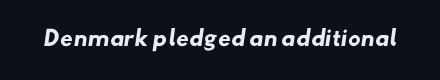
The image shows 21 px bold type; set normal letter spacing, not underlined.
